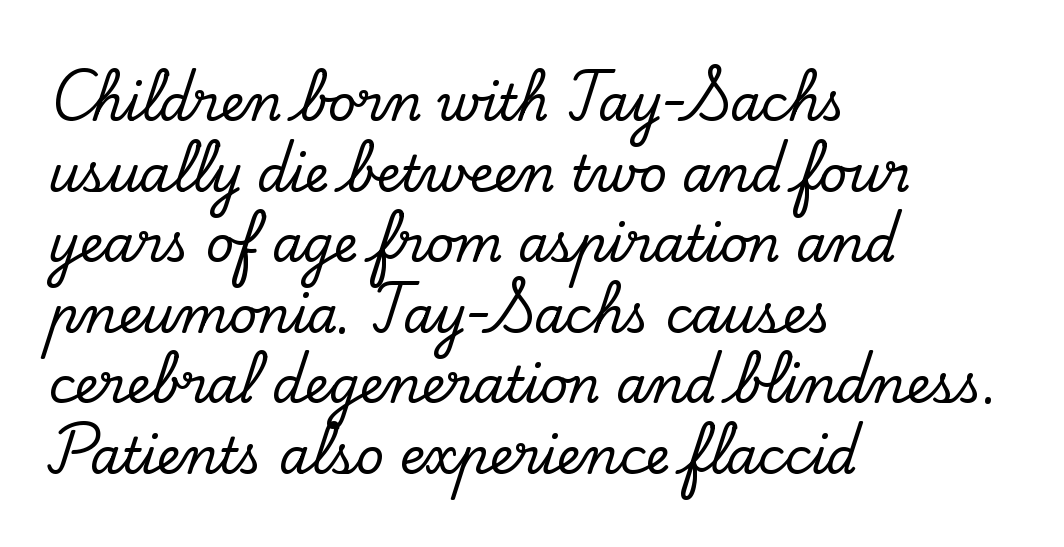
{"serif": "yes", "width": "normal", "stroke_contrast": "low", "x_height": "small", "monospaced": "no", "underline": "no", "align": "left", "line_spacing": "normal", "line_spacing_ratio": 1.44, "letter_spacing": "normal", "letter_spacing_em": 0.0, "glyph_px": 49}
